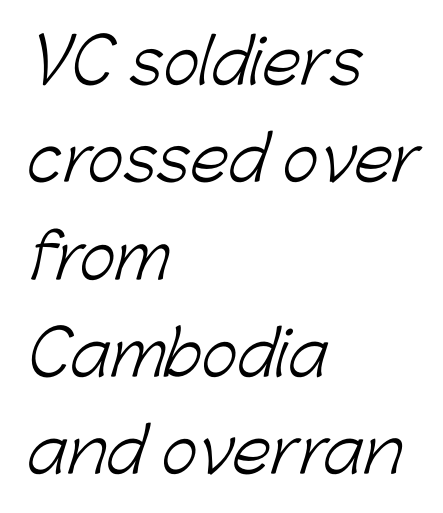
Q: Is the text bold? A: No.
Q: Is the typeface a serif or a sans-serif typeface? A: Sans-serif.
Q: Is the text underlined? A: No.
Q: How is the paragraph aligned? A: Left-aligned.
Q: Is the spacing between letters normal or unusually wide? A: Normal.
Q: Is the spacing between lines tight, normal or loose? A: Normal.
Q: Width (condensed, normal, or wide)? A: Normal.
Q: Stroke contrast? A: Low.
Q: x-height? A: Medium.
Q: Monospaced? A: No.
